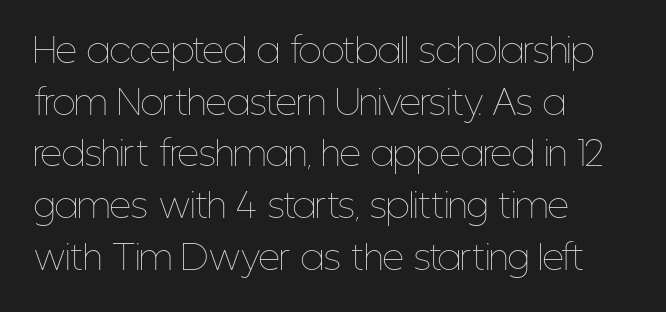
Q: Is the text bold? A: No.
Q: Is the text italic (slanted)? A: No, it is upright.
Q: Is the text underlined? A: No.
Q: How is the paragraph aligned? A: Left-aligned.
Q: Is the spacing between letters normal or unusually wide? A: Normal.
Q: Is the spacing between lines tight, normal or loose? A: Normal.
Q: Width (condensed, normal, or wide)? A: Condensed.
Q: Stroke contrast? A: Low.
Q: x-height? A: Medium.
Q: Monospaced? A: No.
